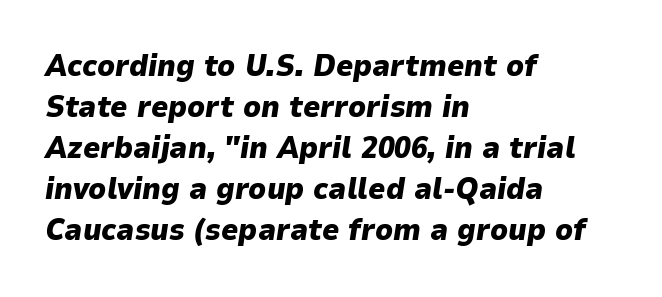
{"italic": "yes", "lean": "right", "slant_degrees": 9, "bold": "yes", "weight": "heavy", "width": "normal", "stroke_contrast": "low", "x_height": "medium", "monospaced": "no", "underline": "no", "align": "left", "line_spacing": "normal", "line_spacing_ratio": 1.37, "letter_spacing": "normal", "letter_spacing_em": 0.0, "glyph_px": 30}
